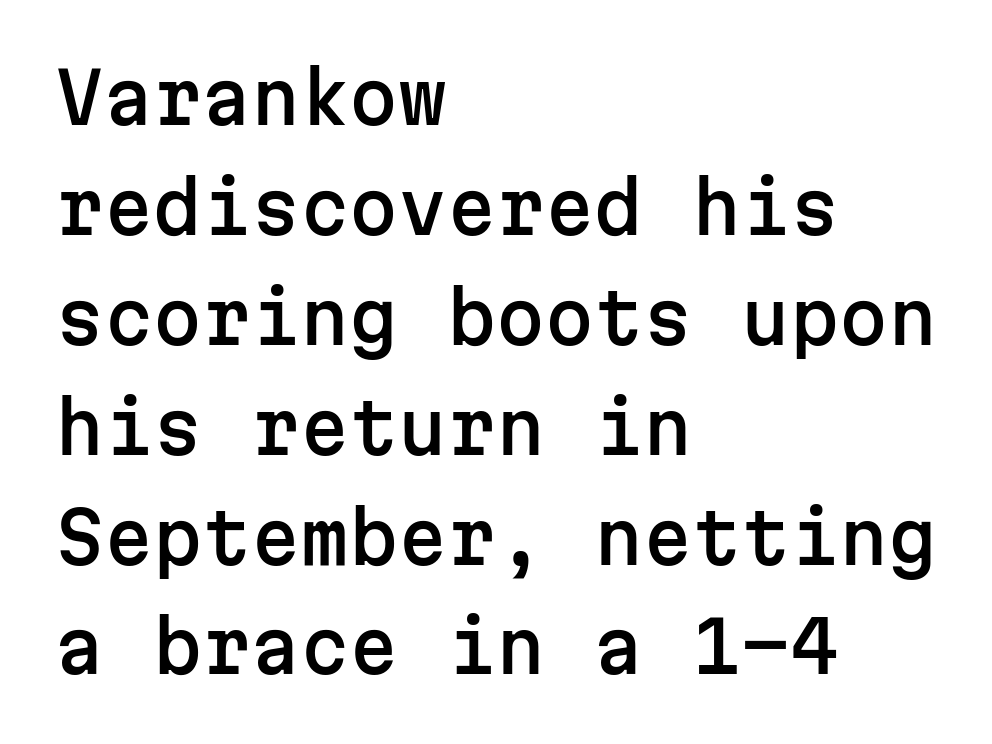
The image shows 70 px sans-serif type, upright, monospaced; set left-aligned, normal line spacing (1.57x), normal letter spacing, not underlined; low stroke contrast and a medium x-height.
